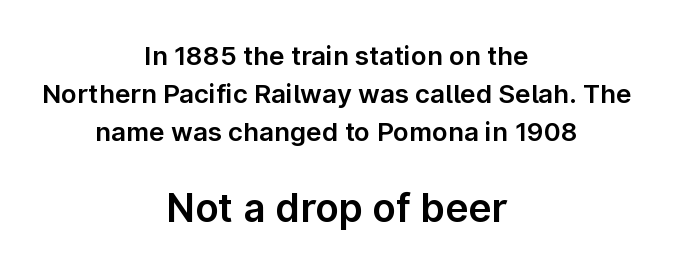
Q: Is the text italic (slanted)? A: No, it is upright.
Q: Is the typeface a serif or a sans-serif typeface? A: Sans-serif.
Q: Is the text underlined? A: No.
Q: How is the paragraph aligned? A: Centered.
Q: Is the spacing between letters normal or unusually wide? A: Normal.
Q: Is the spacing between lines tight, normal or loose? A: Normal.
Q: Which block of text is set in a larger size, the first (top) or the second (bottom)? A: The second (bottom) one.
Q: Width (condensed, normal, or wide)? A: Normal.
Q: Stroke contrast? A: Low.
Q: x-height? A: Medium.
Q: Monospaced? A: No.
